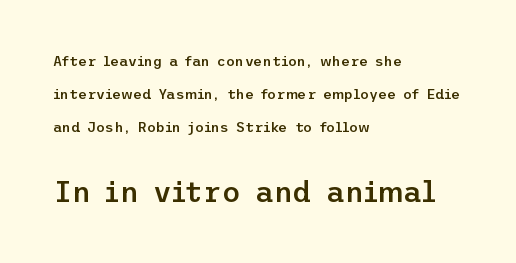
Q: Is the text bold? A: Semi-bold.
Q: Is the text italic (slanted)? A: No, it is upright.
Q: Is the typeface a serif or a sans-serif typeface? A: Sans-serif.
Q: Is the text underlined? A: No.
Q: How is the paragraph aligned? A: Left-aligned.
Q: Is the spacing between letters normal or unusually wide? A: Normal.
Q: Is the spacing between lines tight, normal or loose? A: Loose.
Q: Which block of text is set in a larger size, the first (top) or the second (bottom)? A: The second (bottom) one.
Q: Width (condensed, normal, or wide)? A: Normal.
Q: Stroke contrast? A: Low.
Q: x-height? A: Medium.
